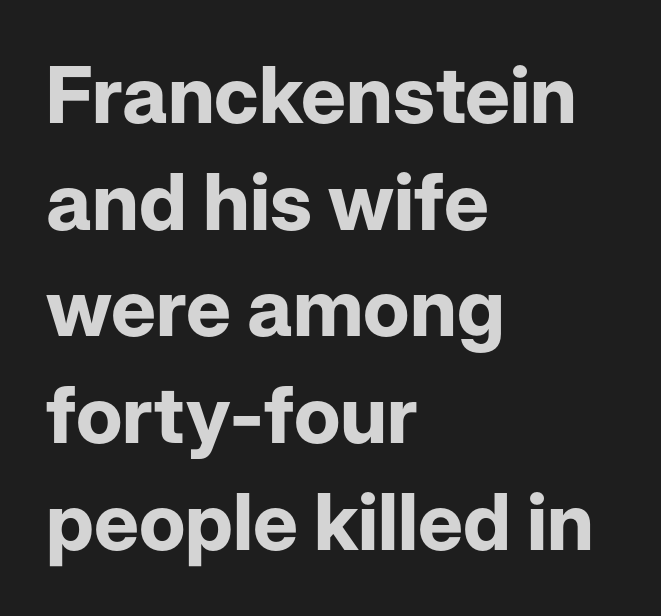
The image shows 79 px bold sans-serif type, upright; set left-aligned, normal line spacing (1.35x), normal letter spacing, not underlined; low stroke contrast and a medium x-height.
